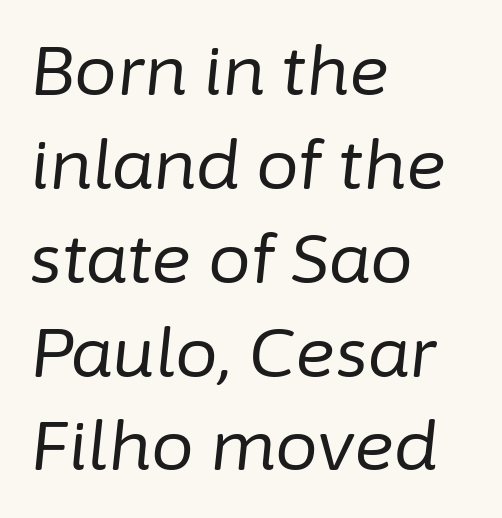
The image shows 68 px regular-weight type, italic (leaning right); set left-aligned, normal line spacing (1.38x), normal letter spacing, not underlined; low stroke contrast and a medium x-height.
